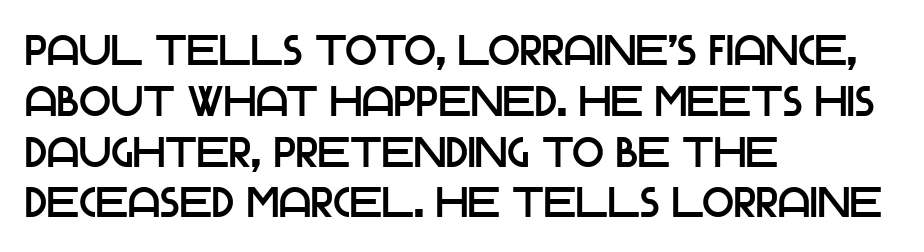
{"serif": "no", "italic": "no", "width": "normal", "stroke_contrast": "low", "x_height": "large", "monospaced": "no", "underline": "no", "align": "left", "line_spacing_ratio": 1.21, "letter_spacing": "normal", "letter_spacing_em": 0.0, "glyph_px": 42}
